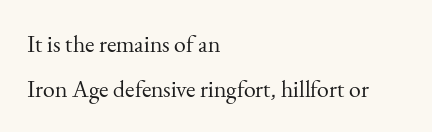
The letters look calm and open, with moderate or lighter stems. Each line starts at the same left margin while the right side varies. Underline: absent. What stands out about the letter spacing? Nothing — it is the standard amount.
